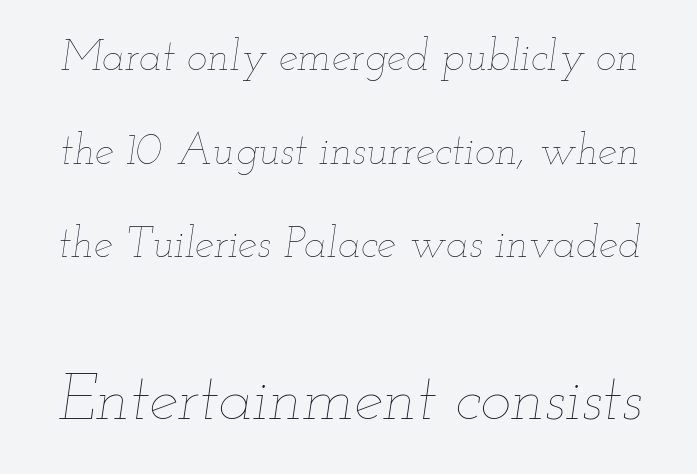
Q: Is the text bold? A: No.
Q: Is the text italic (slanted)? A: Yes, it leans right by about 12 degrees.
Q: Is the text underlined? A: No.
Q: Is the spacing between letters normal or unusually wide? A: Normal.
Q: Is the spacing between lines tight, normal or loose? A: Loose.
Q: Which block of text is set in a larger size, the first (top) or the second (bottom)? A: The second (bottom) one.
Q: Width (condensed, normal, or wide)? A: Wide.
Q: Stroke contrast? A: Low.
Q: x-height? A: Small.
Q: Monospaced? A: No.
